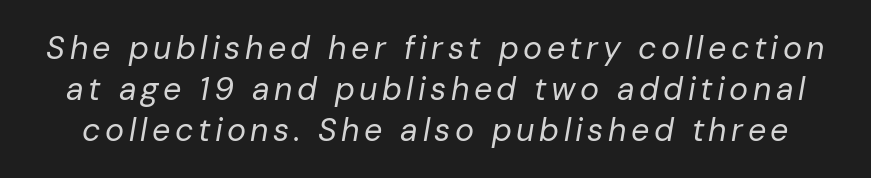
The image shows 32 px regular-weight type, italic (leaning right); set normal line spacing (1.28x), not underlined; low stroke contrast and a medium x-height.
